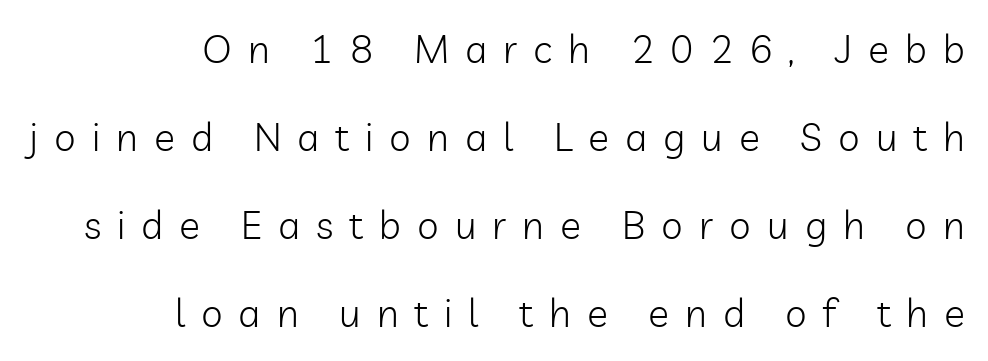
{"serif": "no", "italic": "no", "bold": "no", "weight": "light", "width": "normal", "stroke_contrast": "low", "x_height": "medium", "monospaced": "no", "underline": "no", "align": "right", "line_spacing": "loose", "line_spacing_ratio": 2.26, "letter_spacing": "wide", "letter_spacing_em": 0.41, "glyph_px": 39}
